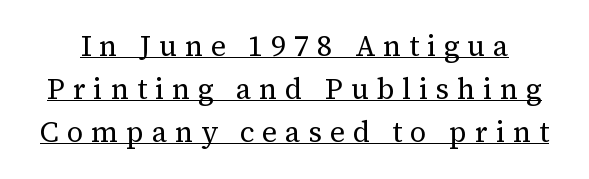
Q: Is the text bold? A: No.
Q: Is the text italic (slanted)? A: No, it is upright.
Q: Is the typeface a serif or a sans-serif typeface? A: Serif.
Q: Is the text underlined? A: Yes.
Q: Is the spacing between letters normal or unusually wide? A: Unusually wide.
Q: Is the spacing between lines tight, normal or loose? A: Normal.
Q: Width (condensed, normal, or wide)? A: Normal.
Q: Stroke contrast? A: Medium.
Q: x-height? A: Medium.
Q: Monospaced? A: No.
